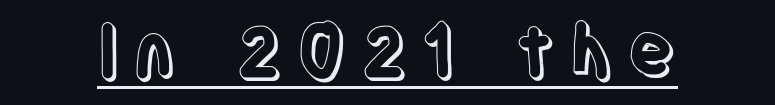
This sample carries an underscore along the baseline area. This sample has the flowing, uneven cadence of proportional lettering. These lines were composed using upright roman letters.
